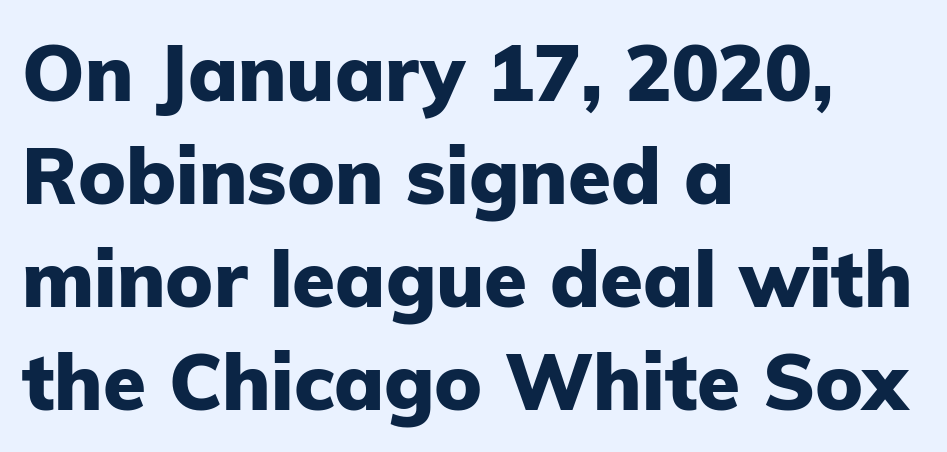
Here the designer chose a conventional face with non-uniform glyph widths. The words here are not underlined. Chunky letters — that's bold for sure. Notice how the stems are strictly vertical — no italics here.
